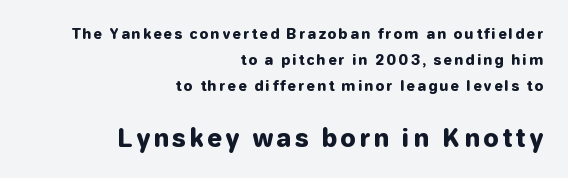
{"italic": "no", "bold": "yes", "underline": "no", "align": "right", "line_spacing_ratio": 1.87, "larger_block": "second", "size_ratio": 1.71, "glyph_px": 24}
